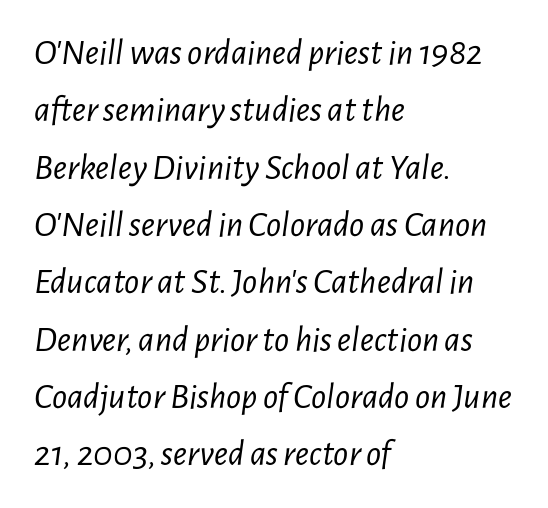
Short and long lines alike share a common starting point at left. Regular leading. The glyphs are unaccompanied by any horizontal stroke below them. This is not heavy type; no bold has been used. Looks like regular typesetting: each glyph gets only the width it needs.
